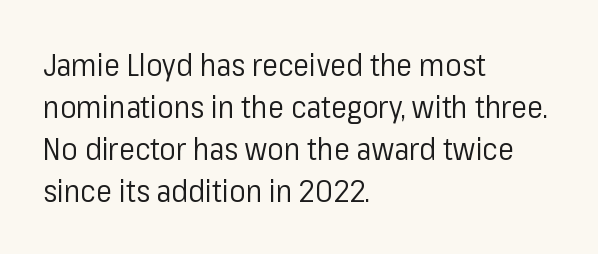
The image shows 30 px regular-weight sans-serif type, upright; set left-aligned, normal line spacing (1.4x), normal letter spacing, not underlined; low stroke contrast and a medium x-height.
